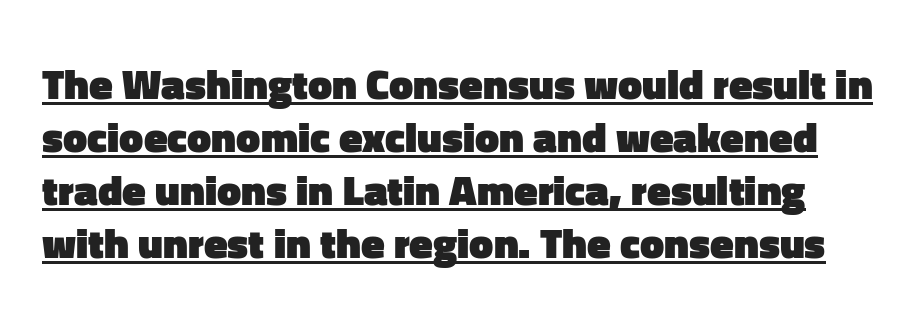
Is there any slant? The stems are plumb. The face used here is proportionally spaced, like ordinary book or web type. Underlined type. Strokes here are thick enough to call this a true bold. Short note: letters normally spaced. The rendering shows plain stroke endings on the letterforms — a sans-serif design.
